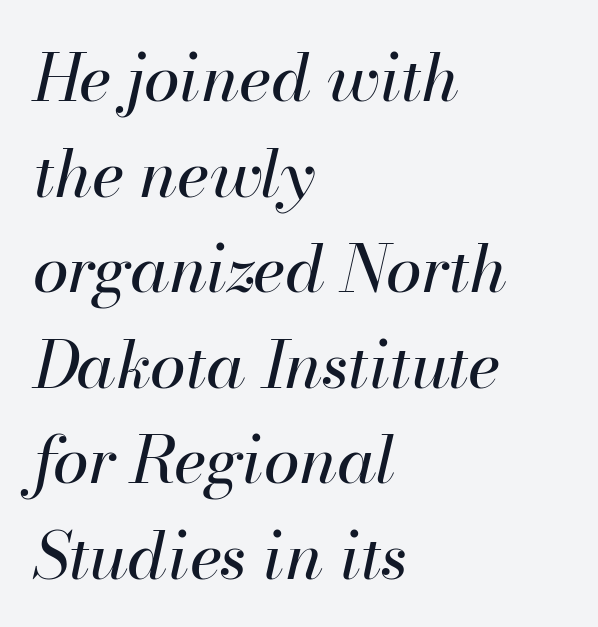
Each word holds together tightly as a unit, with standard inter-letter gaps. Notice how the passage keeps a crisp vertical edge on the left only. Designer's note — italics engaged. Letters have the restrained weight of plain body copy at most. The rendering uses natural spacing where letterforms have individual widths.
